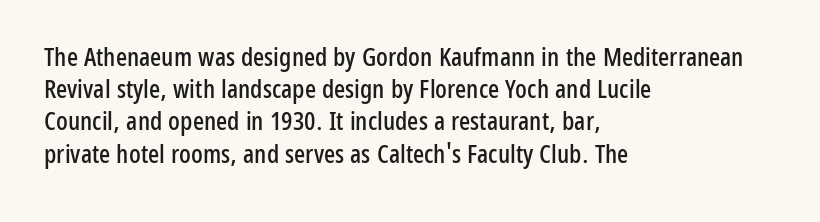
{"italic": "no", "underline": "no", "align": "left", "line_spacing_ratio": 1.24, "letter_spacing": "normal", "letter_spacing_em": 0.0, "glyph_px": 26}
